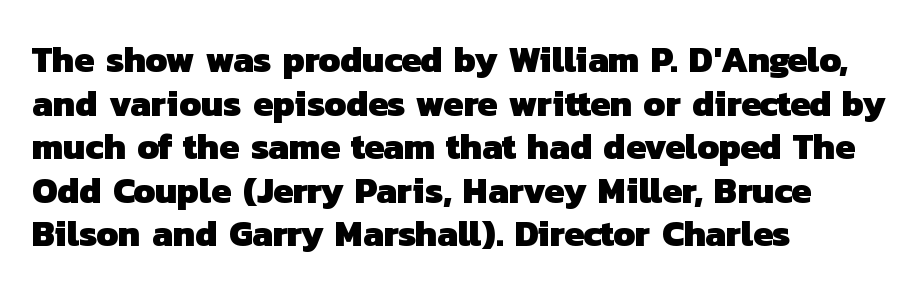
The image shows 36 px heavy sans-serif type; set left-aligned, line spacing 1.21x, normal letter spacing, not underlined; low stroke contrast and a medium x-height.
